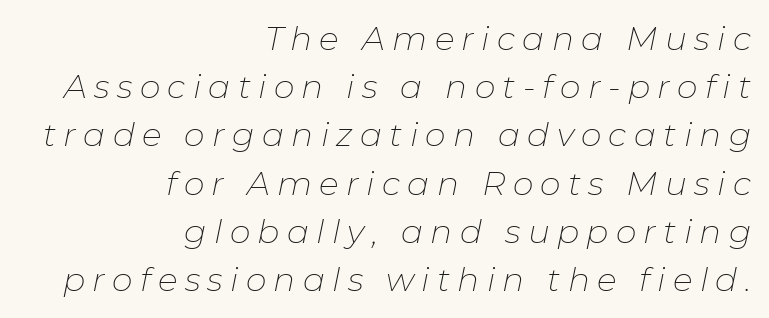
Q: Is the text bold? A: No.
Q: Is the text italic (slanted)? A: Yes, it leans right by about 11 degrees.
Q: Is the text underlined? A: No.
Q: How is the paragraph aligned? A: Right-aligned.
Q: Is the spacing between letters normal or unusually wide? A: Unusually wide.
Q: Is the spacing between lines tight, normal or loose? A: Normal.
Q: Width (condensed, normal, or wide)? A: Normal.
Q: Stroke contrast? A: Low.
Q: x-height? A: Medium.
Q: Monospaced? A: No.
